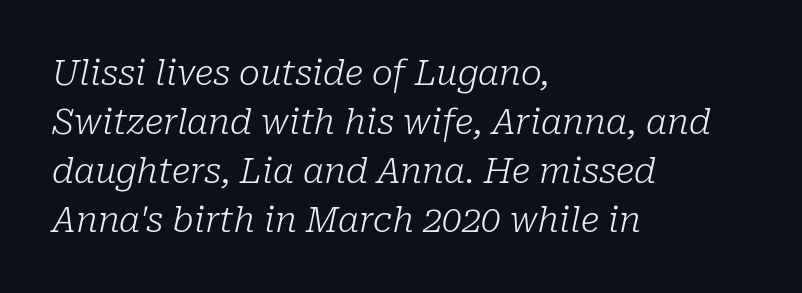
{"serif": "yes", "italic": "yes", "lean": "right", "slant_degrees": 10, "bold": "no", "weight": "light", "width": "normal", "stroke_contrast": "low", "x_height": "medium", "monospaced": "no", "underline": "no", "align": "left", "line_spacing": "normal", "line_spacing_ratio": 1.4, "letter_spacing": "normal", "letter_spacing_em": 0.0, "glyph_px": 35}
